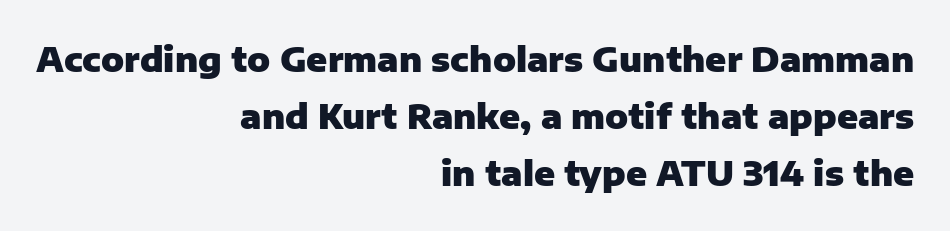
Q: Is the text bold? A: Yes.
Q: Is the text italic (slanted)? A: No, it is upright.
Q: Is the typeface a serif or a sans-serif typeface? A: Sans-serif.
Q: Is the text underlined? A: No.
Q: How is the paragraph aligned? A: Right-aligned.
Q: Is the spacing between letters normal or unusually wide? A: Normal.
Q: Is the spacing between lines tight, normal or loose? A: Normal.
Q: Width (condensed, normal, or wide)? A: Normal.
Q: Stroke contrast? A: Low.
Q: x-height? A: Medium.
Q: Monospaced? A: No.
